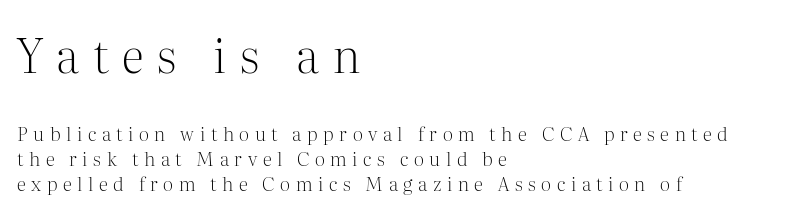
Vertical spacing — default. The rendering anchors every line to the left-hand side. This sample has the flowing, uneven cadence of proportional lettering. Type style note: has serifs. A typesetter would mark this as roman, not italic.
